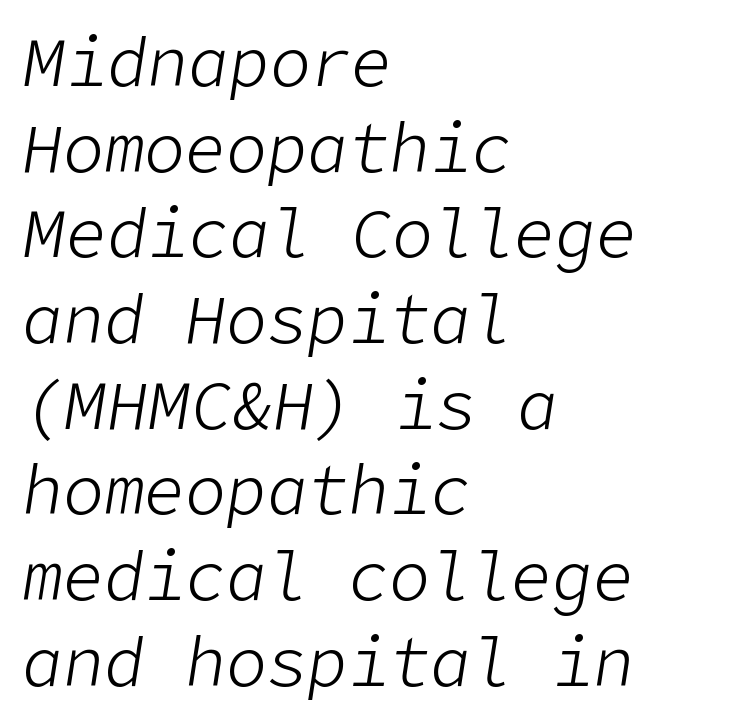
Q: Is the text bold? A: No.
Q: Is the text italic (slanted)? A: Yes, it leans right by about 9 degrees.
Q: Is the text underlined? A: No.
Q: How is the paragraph aligned? A: Left-aligned.
Q: Is the spacing between letters normal or unusually wide? A: Normal.
Q: Is the spacing between lines tight, normal or loose? A: Normal.
Q: Width (condensed, normal, or wide)? A: Normal.
Q: Stroke contrast? A: Low.
Q: x-height? A: Medium.
